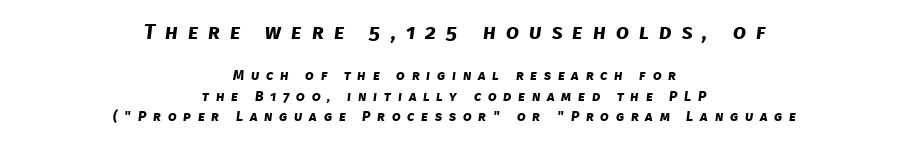
Q: Is the text bold? A: Yes.
Q: Is the text underlined? A: No.
Q: How is the paragraph aligned? A: Centered.
Q: Is the spacing between letters normal or unusually wide? A: Unusually wide.
Q: Is the spacing between lines tight, normal or loose? A: Normal.
Q: Which block of text is set in a larger size, the first (top) or the second (bottom)? A: The first (top) one.
